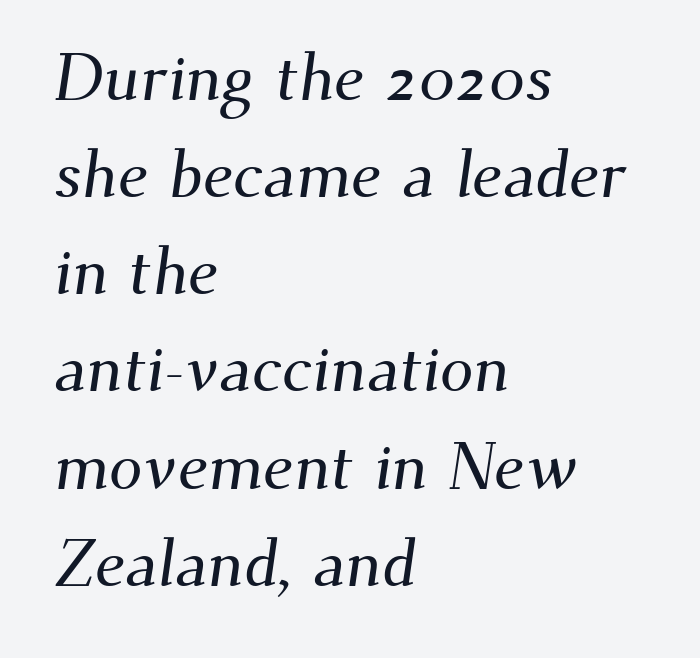
{"serif": "yes", "width": "normal", "stroke_contrast": "medium", "x_height": "small", "monospaced": "no", "underline": "no", "align": "left", "line_spacing": "normal", "line_spacing_ratio": 1.45, "letter_spacing": "normal", "letter_spacing_em": 0.0, "glyph_px": 67}
